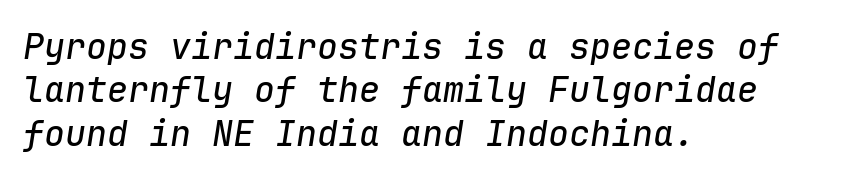
{"italic": "yes", "lean": "right", "slant_degrees": 9, "width": "normal", "stroke_contrast": "low", "x_height": "medium", "monospaced": "yes", "underline": "no", "align": "left", "line_spacing_ratio": 1.24, "letter_spacing": "normal", "letter_spacing_em": 0.0, "glyph_px": 35}
